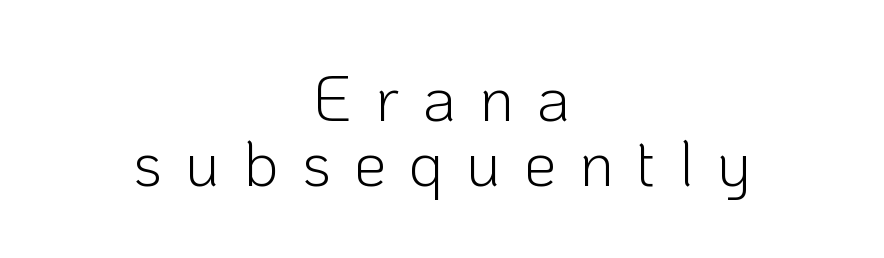
The image shows 64 px light sans-serif type, upright; set centered, tight line spacing (1.02x), unusually wide letter spacing (+0.36 em), not underlined; low stroke contrast and a medium x-height.
